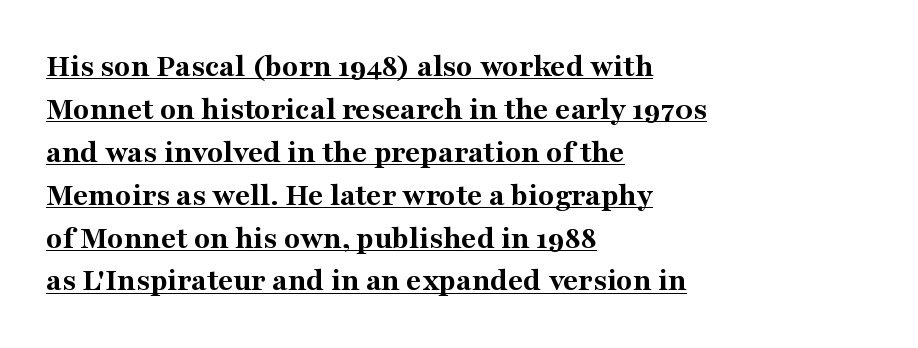
The image shows 33 px bold serif type, upright; set left-aligned, normal line spacing (1.3x), normal letter spacing, underlined; medium stroke contrast and a medium x-height.
